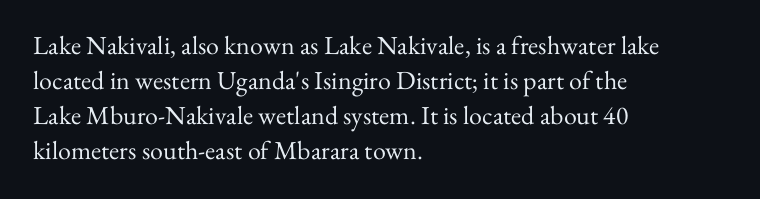
Q: Is the text bold? A: No.
Q: Is the text italic (slanted)? A: No, it is upright.
Q: Is the text underlined? A: No.
Q: How is the paragraph aligned? A: Left-aligned.
Q: Is the spacing between letters normal or unusually wide? A: Normal.
Q: Is the spacing between lines tight, normal or loose? A: Normal.
